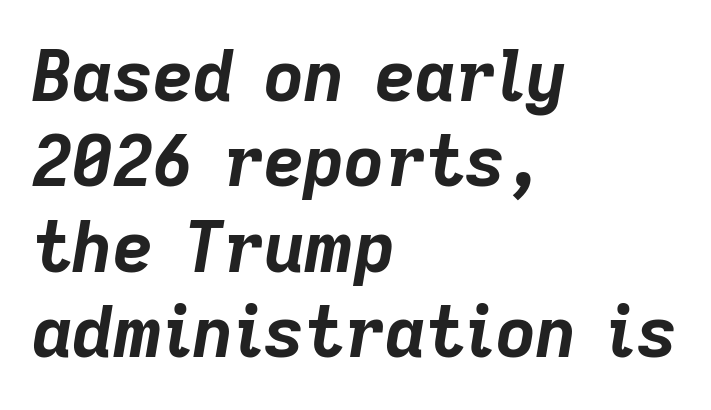
{"italic": "yes", "lean": "right", "slant_degrees": 9, "bold": "yes", "weight": "bold", "width": "normal", "stroke_contrast": "low", "x_height": "medium", "monospaced": "no", "underline": "no", "align": "left", "line_spacing_ratio": 1.22, "letter_spacing": "normal", "letter_spacing_em": 0.0, "glyph_px": 70}
